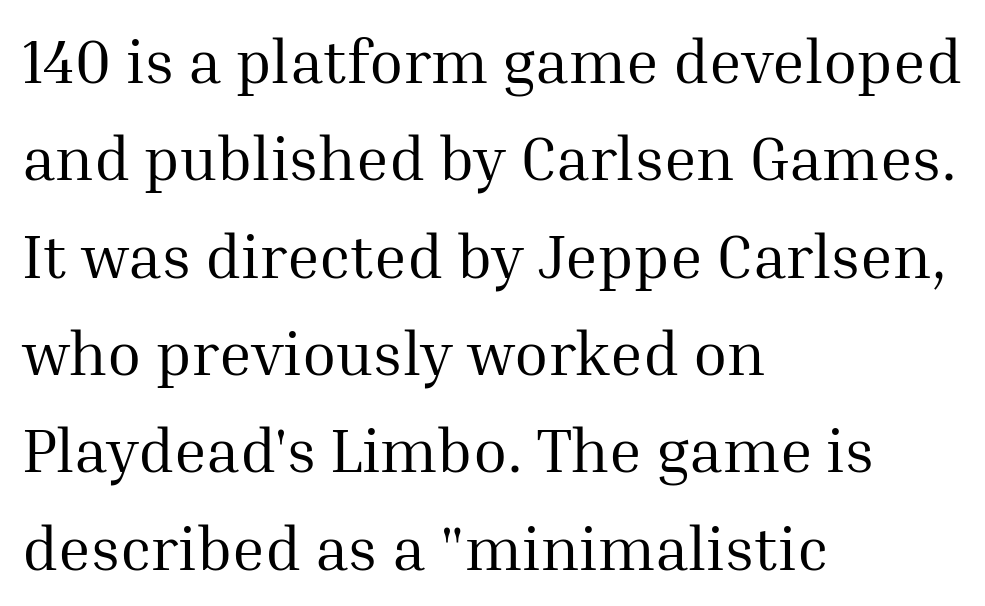
{"serif": "yes", "italic": "no", "bold": "no", "weight": "regular", "width": "normal", "stroke_contrast": "medium", "x_height": "medium", "monospaced": "no", "underline": "no", "align": "left", "line_spacing": "normal", "line_spacing_ratio": 1.57, "letter_spacing": "normal", "letter_spacing_em": 0.0, "glyph_px": 62}
